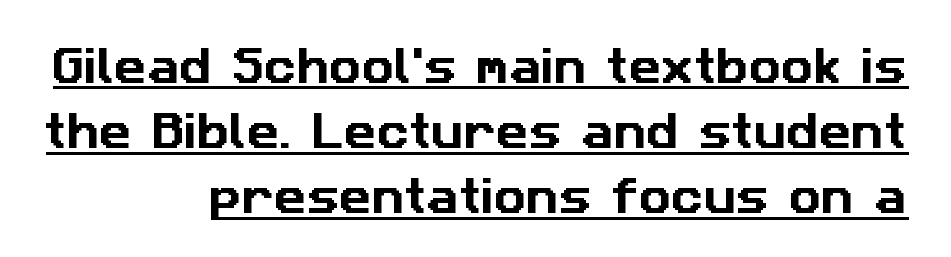
The image shows 40 px sans-serif type; set right-aligned, normal line spacing (1.63x), normal letter spacing, underlined; low stroke contrast and a medium x-height.
